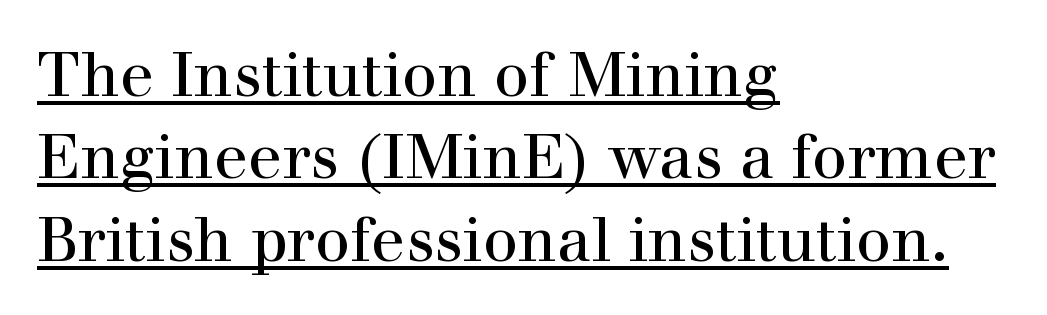
The rendering uses the underline text-decoration. Each letter keeps its own natural width here, so spacing adapts to shape. A typesetter would call this zero additional tracking. Notice how the passage keeps a crisp vertical edge on the left only. Observe the serifs anchoring each vertical stroke in this sample.
